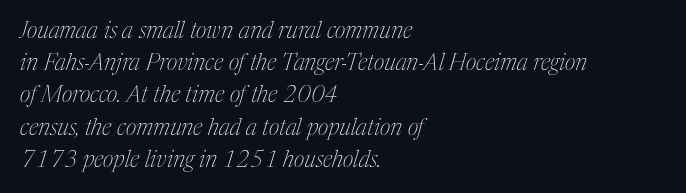
The image shows 23 px text type, italic (leaning right); set left-aligned, normal line spacing (1.4x), normal letter spacing, not underlined.
